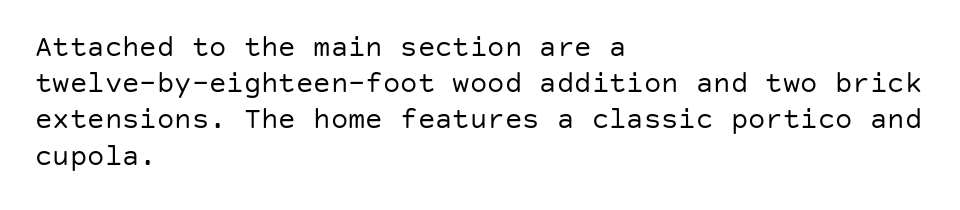
Clear beneath every line of the passage. The leading is moderate, giving the passage an even texture. The weight tops out at a normal text grade. Caption: multi-line text, flush left, ragged right. There is no visible air inserted between adjacent glyphs. Is there any slant? The stems are plumb.
